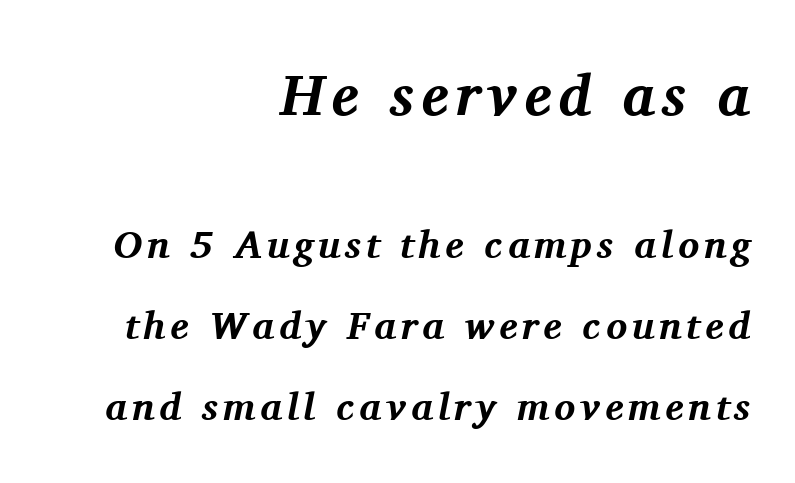
These lines are set flush right with a ragged left edge. Do the characters align in a grid? No, the font is proportional. In terms of weight, the rendering is a true, heavy bold. Letters rest on an invisible, unmarked baseline. Students, observe: this is what heavily led, spacious text looks like.
